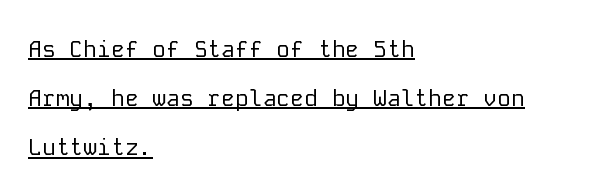
The image shows 23 px text type, upright; set left-aligned, loose line spacing (2.14x), normal letter spacing, underlined.
